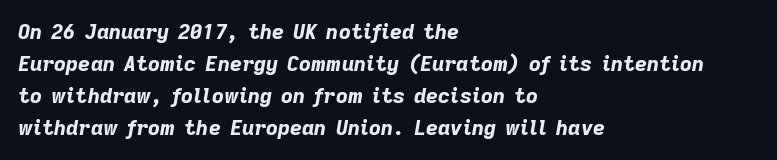
{"italic": "yes", "lean": "right", "slant_degrees": 9, "bold": "yes", "underline": "no", "align": "left", "line_spacing": "normal", "line_spacing_ratio": 1.53, "letter_spacing": "normal", "letter_spacing_em": 0.0, "glyph_px": 21}
